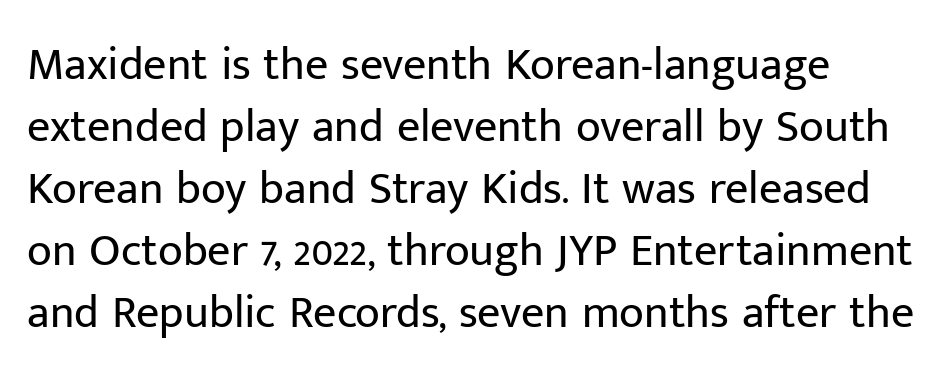
Q: Is the text bold? A: No.
Q: Is the text italic (slanted)? A: No, it is upright.
Q: Is the typeface a serif or a sans-serif typeface? A: Sans-serif.
Q: Is the text underlined? A: No.
Q: Is the spacing between letters normal or unusually wide? A: Normal.
Q: Is the spacing between lines tight, normal or loose? A: Normal.
Q: Width (condensed, normal, or wide)? A: Normal.
Q: Stroke contrast? A: Low.
Q: x-height? A: Medium.
Q: Monospaced? A: No.
